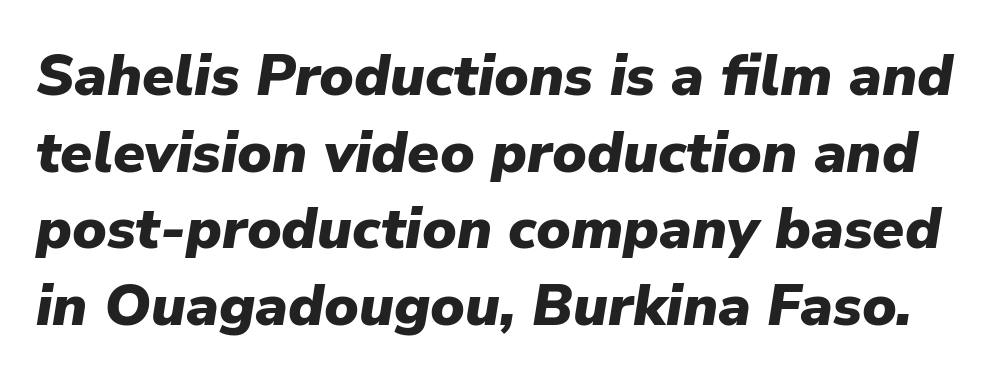
Q: Is the text bold? A: Yes.
Q: Is the text italic (slanted)? A: Yes, it leans right by about 9 degrees.
Q: Is the text underlined? A: No.
Q: Is the spacing between letters normal or unusually wide? A: Normal.
Q: Is the spacing between lines tight, normal or loose? A: Normal.
Q: Width (condensed, normal, or wide)? A: Normal.
Q: Stroke contrast? A: Low.
Q: x-height? A: Medium.
Q: Monospaced? A: No.
